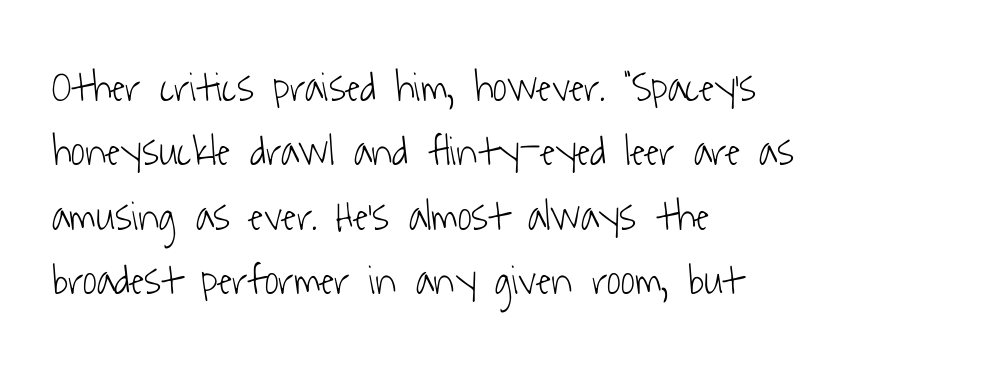
The image shows 43 px light, condensed sans-serif type; set left-aligned, normal line spacing (1.5x), normal letter spacing, not underlined; low stroke contrast and a medium x-height.
